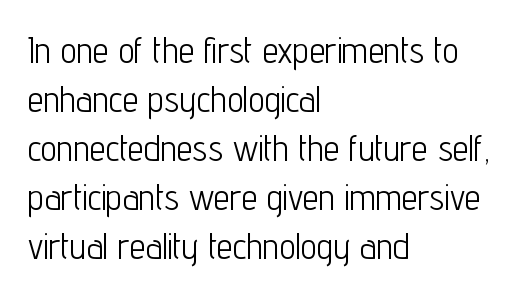
The image shows 36 px light, condensed sans-serif type, upright; set left-aligned, normal line spacing (1.36x), normal letter spacing, not underlined; low stroke contrast and a medium x-height.
